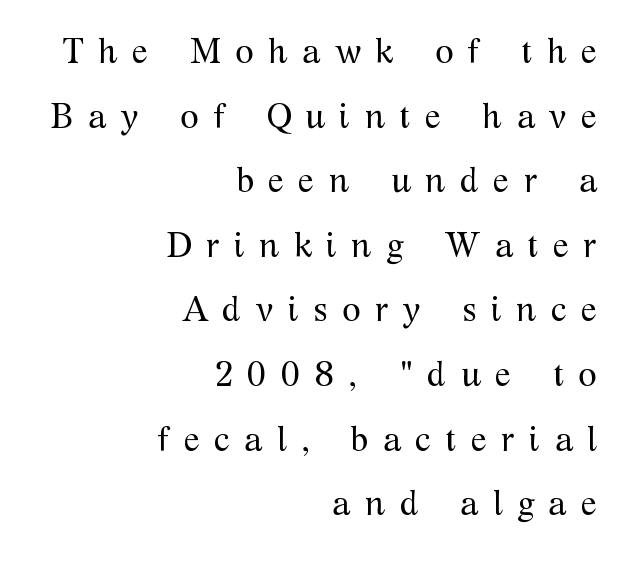
{"serif": "yes", "italic": "no", "bold": "no", "weight": "regular", "width": "normal", "stroke_contrast": "medium", "x_height": "medium", "monospaced": "no", "underline": "no", "align": "right", "line_spacing": "loose", "line_spacing_ratio": 1.9, "letter_spacing": "wide", "letter_spacing_em": 0.42, "glyph_px": 34}
